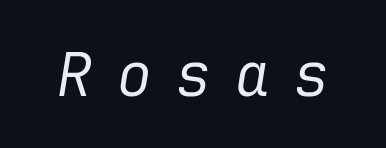
What stands out about the letter spacing? Its width — letters are far apart. The letters are slanted; this is an italic face. Clear beneath every line of the passage. Counters stay open thanks to moderate or lighter strokes.
